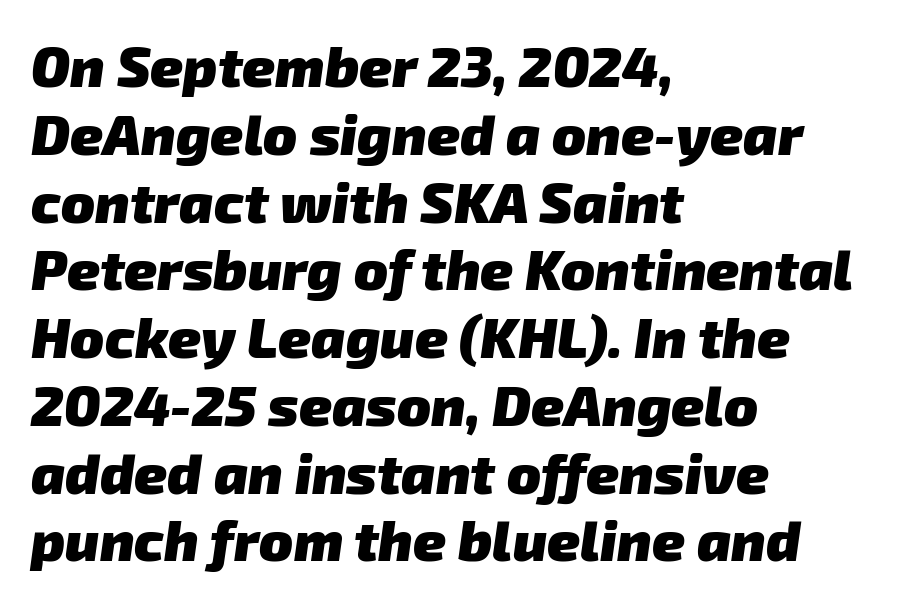
The image shows 56 px heavy sans-serif type; set left-aligned, line spacing 1.21x, normal letter spacing, not underlined; low stroke contrast and a medium x-height.
